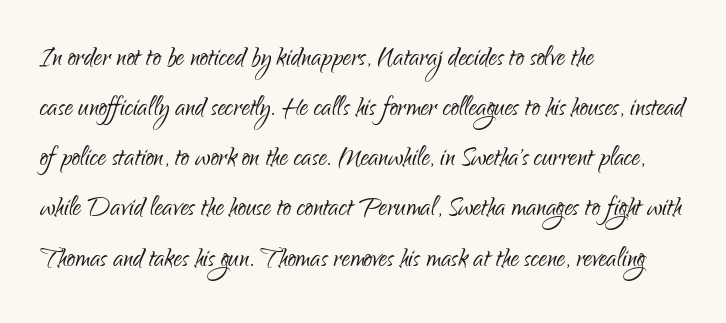
The image shows 33 px light, condensed sans-serif type; set left-aligned, normal line spacing (1.52x), normal letter spacing, not underlined; low stroke contrast and a small x-height.
